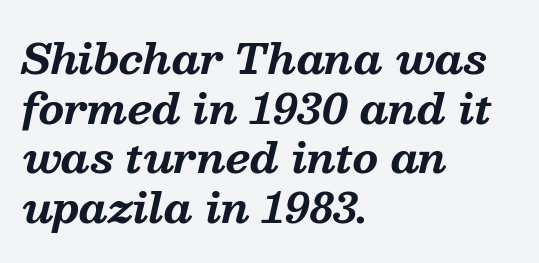
Yep, that's italic — everything's leaning. The rendering anchors every line to the left-hand side. Short note: letters normally spaced. I'd call this a serif setting — the letters wear small feet.
